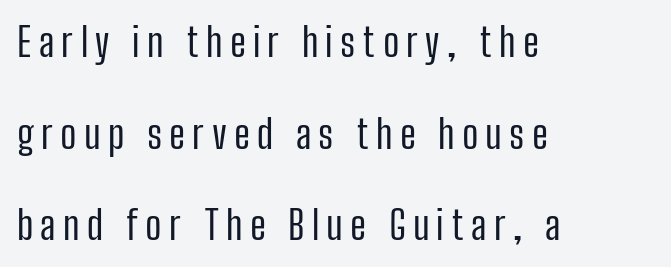
{"serif": "no", "italic": "no", "bold": "no", "weight": "regular", "width": "condensed", "stroke_contrast": "low", "x_height": "medium", "monospaced": "no", "underline": "no", "align": "left", "line_spacing": "loose", "line_spacing_ratio": 2.29, "glyph_px": 40}
